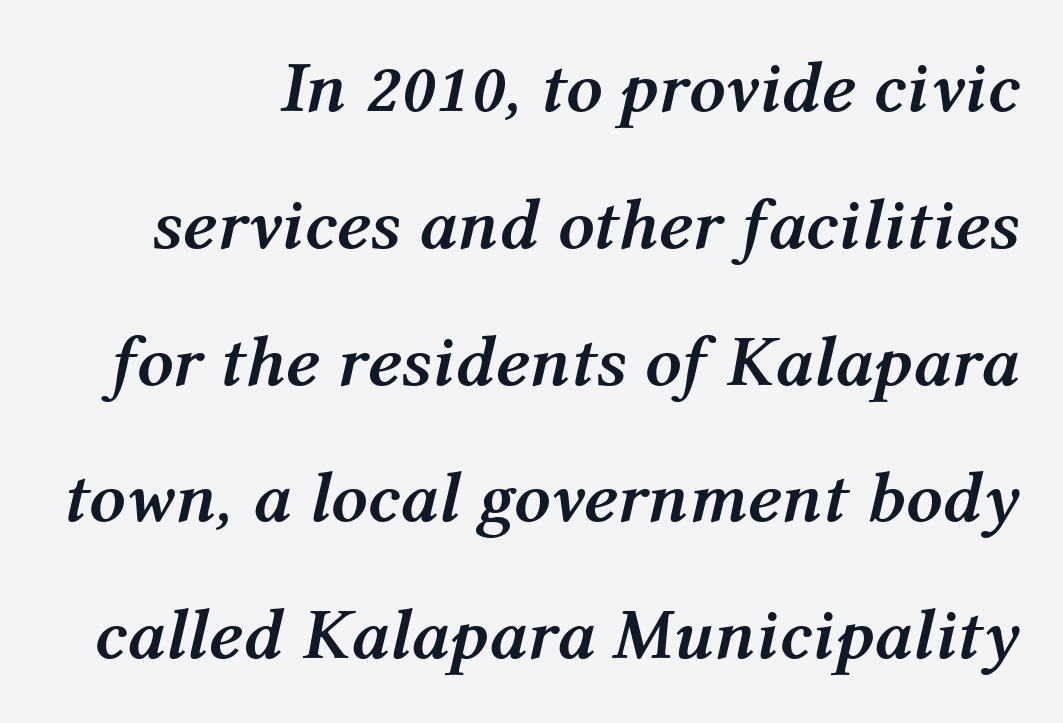
{"italic": "yes", "lean": "right", "slant_degrees": 12, "bold": "yes", "weight": "semibold", "width": "normal", "stroke_contrast": "medium", "x_height": "medium", "monospaced": "no", "underline": "no", "line_spacing": "loose", "line_spacing_ratio": 1.9, "letter_spacing": "normal", "letter_spacing_em": 0.0, "glyph_px": 72}
